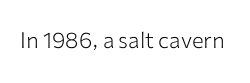
The image shows 22 px text type, upright; set normal letter spacing, not underlined.
